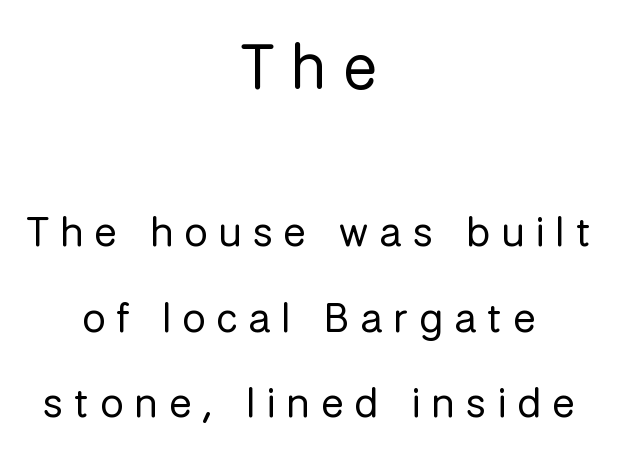
{"serif": "no", "italic": "no", "bold": "no", "weight": "regular", "width": "normal", "stroke_contrast": "low", "x_height": "medium", "monospaced": "no", "underline": "no", "align": "center", "line_spacing": "loose", "line_spacing_ratio": 2.03, "letter_spacing": "wide", "letter_spacing_em": 0.26, "larger_block": "first", "size_ratio": 1.5, "glyph_px": 63}
